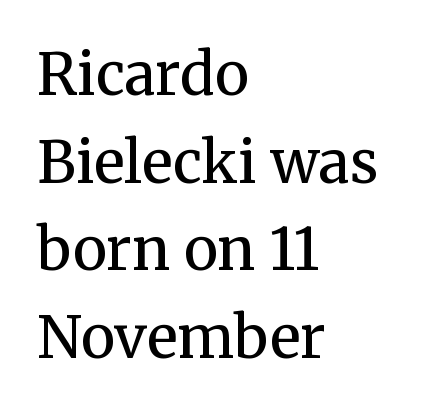
Q: Is the text bold? A: No.
Q: Is the text italic (slanted)? A: No, it is upright.
Q: Is the typeface a serif or a sans-serif typeface? A: Serif.
Q: Is the text underlined? A: No.
Q: How is the paragraph aligned? A: Left-aligned.
Q: Is the spacing between letters normal or unusually wide? A: Normal.
Q: Is the spacing between lines tight, normal or loose? A: Normal.
Q: Width (condensed, normal, or wide)? A: Normal.
Q: Stroke contrast? A: Medium.
Q: x-height? A: Medium.
Q: Monospaced? A: No.
